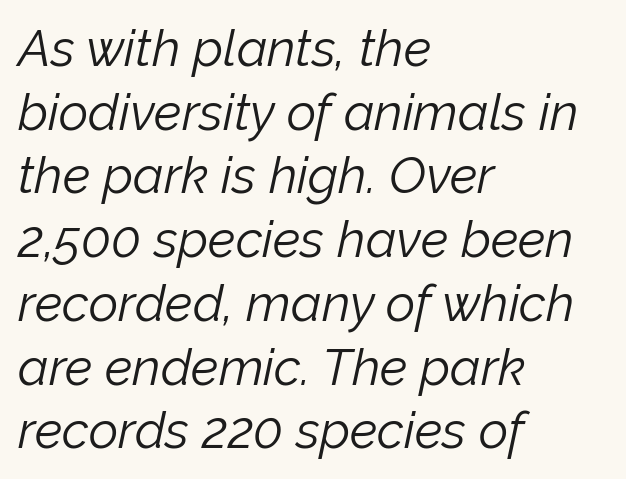
Lines of text with bare space underneath. Here the designer chose a conventional face with non-uniform glyph widths. Notice how descenders clear the ascenders below comfortably — that's standard leading. The letterforms sit shoulder to shoulder at normal distance. One-word summary of the alignment: left. No extra ink here — the face is not bold.
